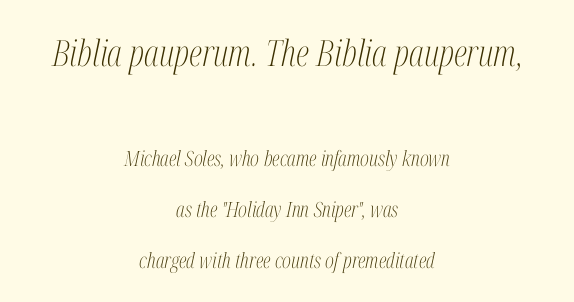
{"serif": "yes", "italic": "yes", "lean": "right", "slant_degrees": 12, "bold": "no", "weight": "light", "width": "condensed", "stroke_contrast": "medium", "x_height": "medium", "monospaced": "no", "underline": "no", "align": "center", "line_spacing": "loose", "line_spacing_ratio": 2.42, "letter_spacing": "normal", "letter_spacing_em": 0.0, "larger_block": "first", "size_ratio": 1.71, "glyph_px": 36}
